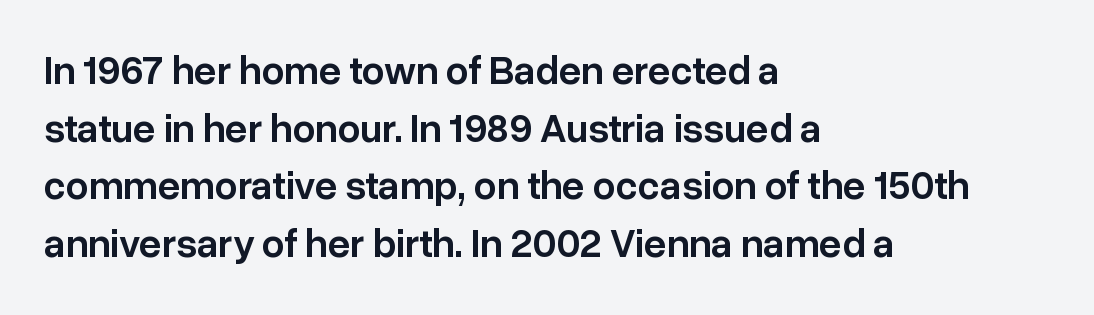
Notice how the passage keeps a crisp vertical edge on the left only. Line spacing here is normal. Standard letterfit; no display-style spreading of the glyphs. Italic: no, the glyphs are upright roman. The typesetting leans somewhat heavy: a semibold.
